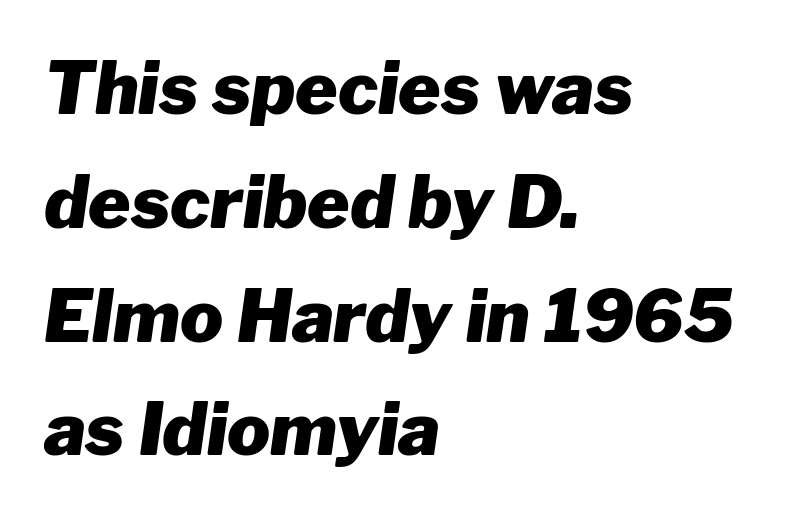
The glyphs look as if they've been sheared to an angle. Honestly, the letter spacing is just normal — you wouldn't notice it. The passage shown stacks its lines at a standard gap. Character widths vary here, with narrow letters taking less room than wide ones. Only glyphs here, with clear space below each row. The strokes are fattened all the way to bold.
